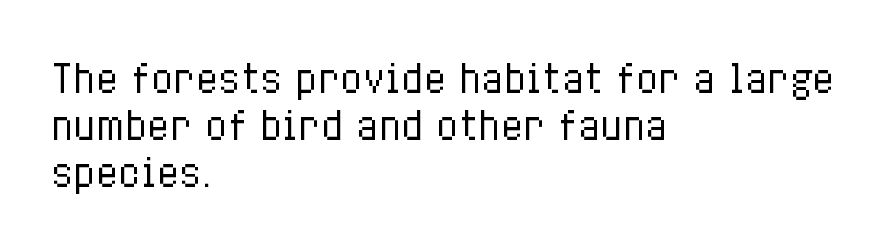
Q: Is the text bold? A: No.
Q: Is the text italic (slanted)? A: No, it is upright.
Q: Is the text underlined? A: No.
Q: How is the paragraph aligned? A: Left-aligned.
Q: Is the spacing between letters normal or unusually wide? A: Normal.
Q: Is the spacing between lines tight, normal or loose? A: Normal.
Q: Width (condensed, normal, or wide)? A: Condensed.
Q: Stroke contrast? A: Low.
Q: x-height? A: Medium.
Q: Monospaced? A: No.
